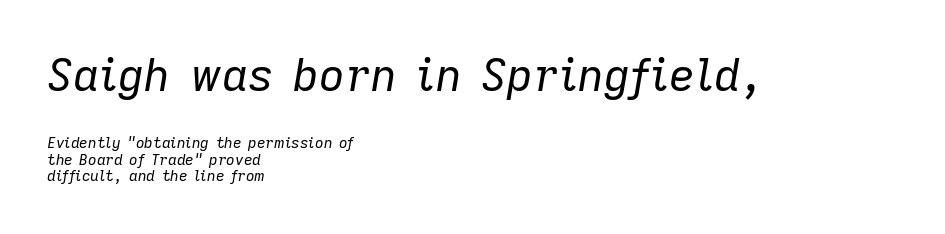
Underlining? Definitely not there. Rows of type sit shoulder to shoulder in the vertical direction. Characters follow at the spacing the type designer built in. Italic: yes, the glyphs are oblique.
